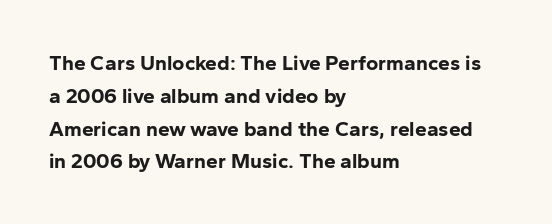
{"italic": "no", "bold": "yes", "underline": "no", "align": "left", "line_spacing": "normal", "line_spacing_ratio": 1.56, "letter_spacing": "normal", "letter_spacing_em": 0.0, "glyph_px": 21}
